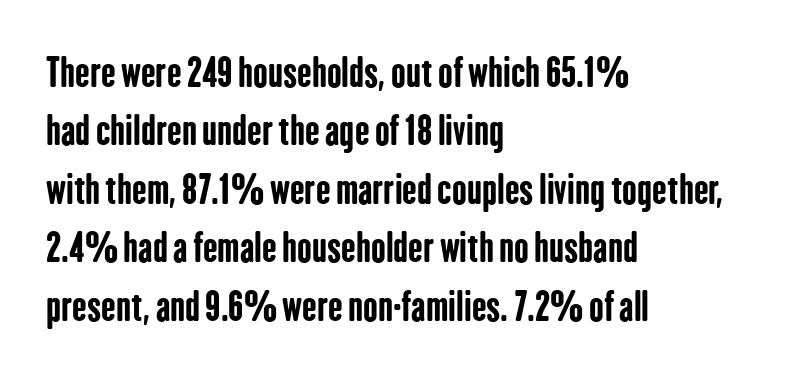
The image shows 39 px bold, condensed sans-serif type, upright; set left-aligned, normal line spacing (1.5x), normal letter spacing, not underlined; low stroke contrast and a medium x-height.
